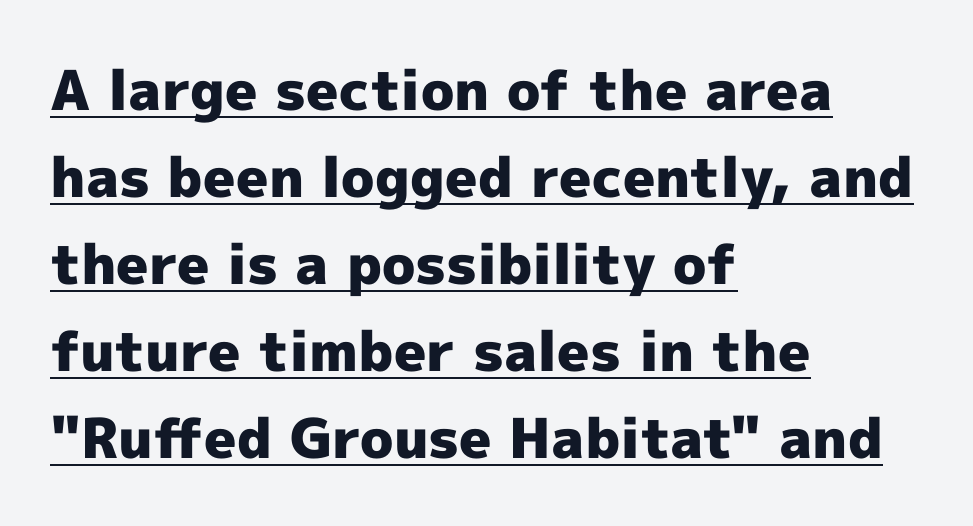
Q: Is the text bold? A: Yes.
Q: Is the text italic (slanted)? A: No, it is upright.
Q: Is the typeface a serif or a sans-serif typeface? A: Sans-serif.
Q: Is the text underlined? A: Yes.
Q: How is the paragraph aligned? A: Left-aligned.
Q: Is the spacing between letters normal or unusually wide? A: Normal.
Q: Is the spacing between lines tight, normal or loose? A: Normal.
Q: Width (condensed, normal, or wide)? A: Normal.
Q: x-height? A: Medium.
Q: Monospaced? A: No.
